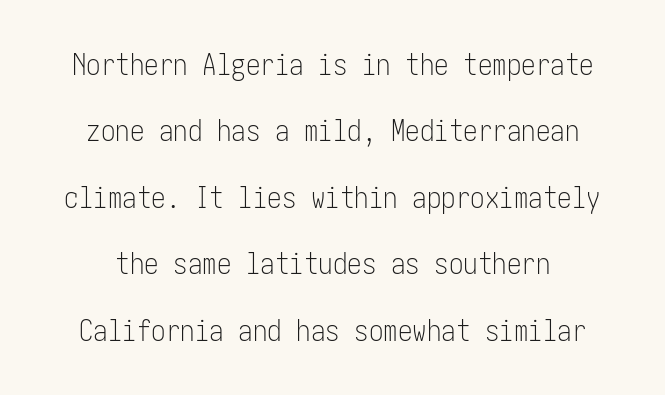
The image shows 29 px light, condensed sans-serif type, upright; set loose line spacing (2.29x), normal letter spacing, not underlined; low stroke contrast and a medium x-height.
